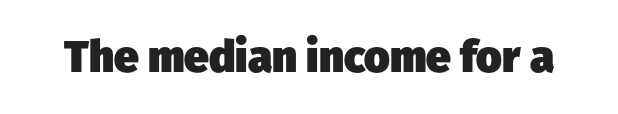
{"serif": "no", "bold": "yes", "weight": "heavy", "width": "normal", "stroke_contrast": "low", "x_height": "medium", "monospaced": "no", "underline": "no", "letter_spacing": "normal", "letter_spacing_em": 0.0, "glyph_px": 44}
